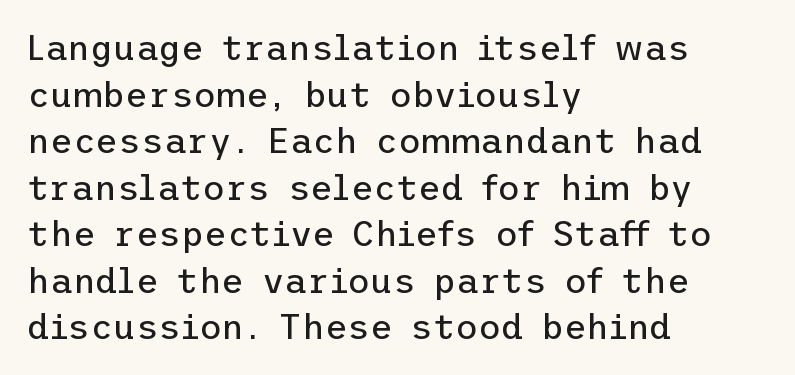
{"serif": "no", "italic": "no", "bold": "no", "weight": "regular", "width": "normal", "stroke_contrast": "low", "x_height": "medium", "underline": "no", "align": "left", "line_spacing": "normal", "line_spacing_ratio": 1.33, "letter_spacing": "normal", "letter_spacing_em": 0.0, "glyph_px": 35}
